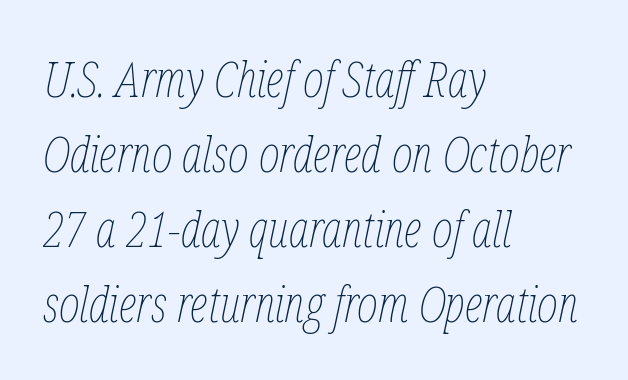
Is this a fixed-width face? No — the glyphs have proportional, varying widths. Honestly, there is no underline to notice here at all. These lines sit exactly where default settings would place them. Every row of glyphs begins at an identical x-position on the left. A light-to-regular cut is what we see here.
